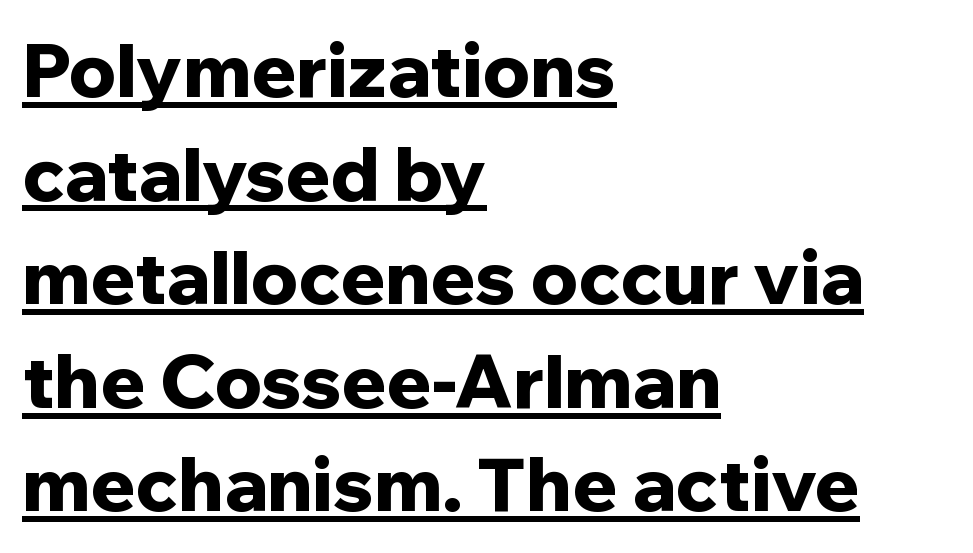
{"serif": "no", "italic": "no", "bold": "yes", "weight": "bold", "width": "normal", "stroke_contrast": "low", "x_height": "medium", "monospaced": "no", "underline": "yes", "align": "left", "line_spacing": "normal", "line_spacing_ratio": 1.4, "letter_spacing": "normal", "letter_spacing_em": 0.0, "glyph_px": 74}
